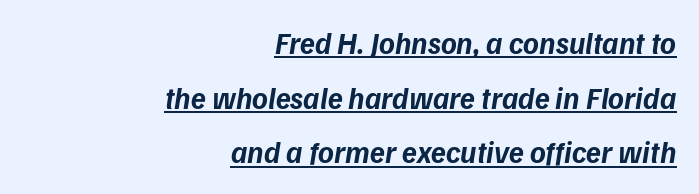
{"serif": "no", "bold": "yes", "weight": "bold", "width": "normal", "stroke_contrast": "low", "x_height": "medium", "monospaced": "no", "underline": "yes", "align": "right", "line_spacing_ratio": 1.82, "letter_spacing": "normal", "letter_spacing_em": 0.0, "glyph_px": 30}
